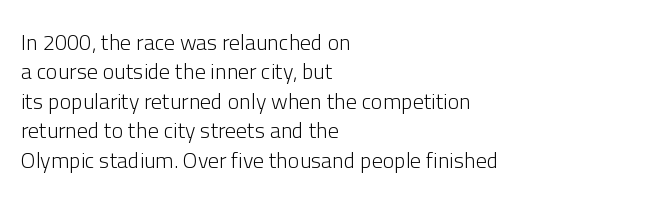
Bare-footed words on every line. Every stem runs plumb, perpendicular to the baseline. The typesetting does not lean heavy: it is not bold. Tracking value appears to be zero — textbook default spacing. The vertical gap from one line to the next is medium.
